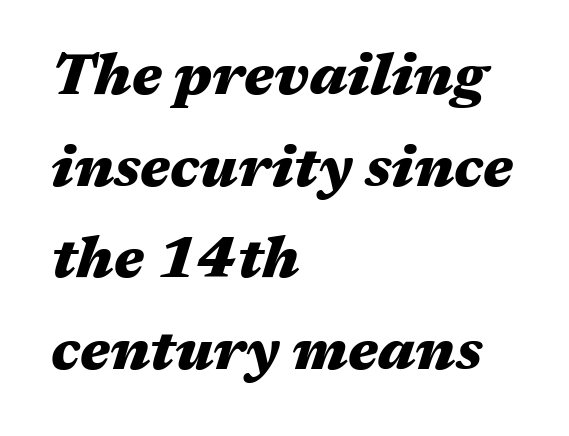
The lettering tilts uniformly, giving the passage an italic look. Does the weight exceed regular? Yes, all the way to bold. Compared with typical paragraphs, the rows here are spaced about the same. The rendering uses natural spacing where letterforms have individual widths. The rag falls on the right side of this text block.
